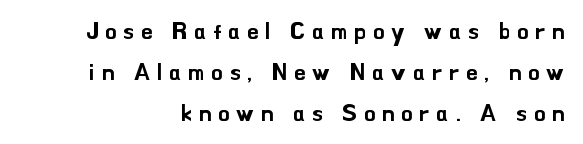
No italicization has been applied; the sample stays upright. The paragraph shown leans on its right margin. Glyph-to-glyph distance is far greater than everyday printed text. Quick note: underline off.
